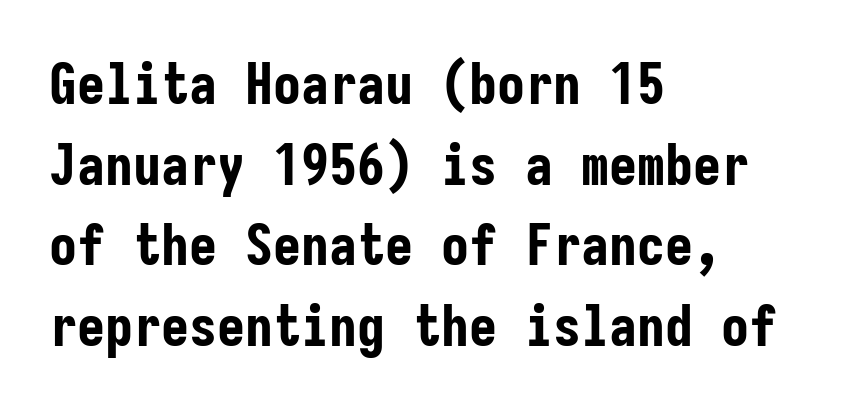
The image shows 56 px bold, condensed sans-serif type, upright, monospaced; set left-aligned, normal line spacing (1.44x), normal letter spacing, not underlined; low stroke contrast and a medium x-height.
